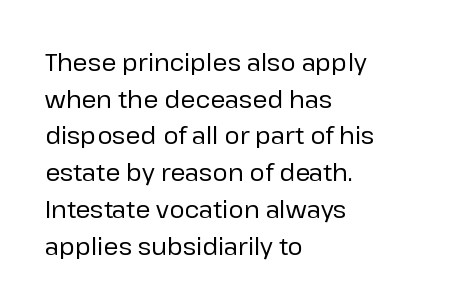
The image shows 24 px text type, upright; set left-aligned, normal line spacing (1.53x), normal letter spacing, not underlined.
